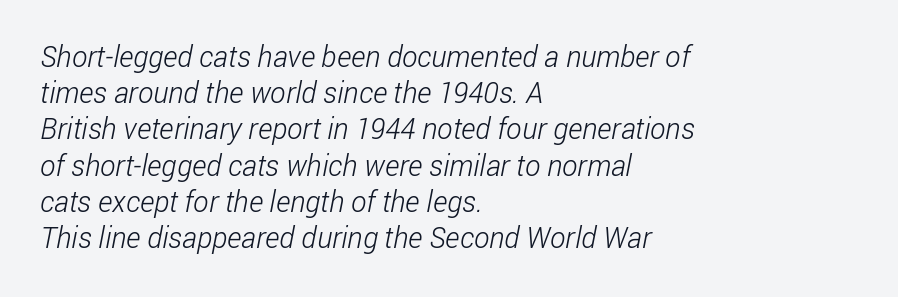
The image shows 29 px light, condensed sans-serif type; set left-aligned, normal line spacing (1.25x), normal letter spacing, not underlined; low stroke contrast and a medium x-height.
